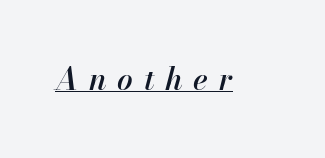
Q: Is the text bold? A: Semi-bold.
Q: Is the text italic (slanted)? A: Yes, it leans right by about 13 degrees.
Q: Is the text underlined? A: Yes.
Q: Is the spacing between letters normal or unusually wide? A: Unusually wide.
Q: Width (condensed, normal, or wide)? A: Normal.
Q: Stroke contrast? A: High.
Q: x-height? A: Small.
Q: Monospaced? A: No.
